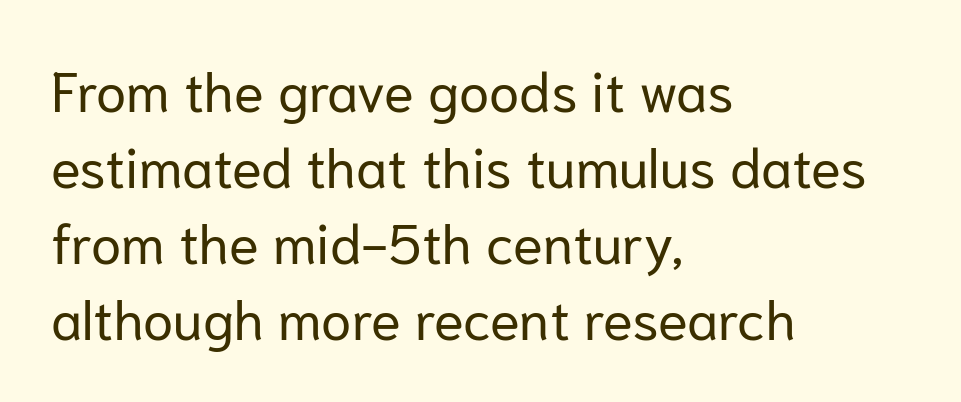
The image shows 55 px regular-weight sans-serif type, upright; set left-aligned, normal line spacing (1.38x), normal letter spacing, not underlined; low stroke contrast and a medium x-height.
